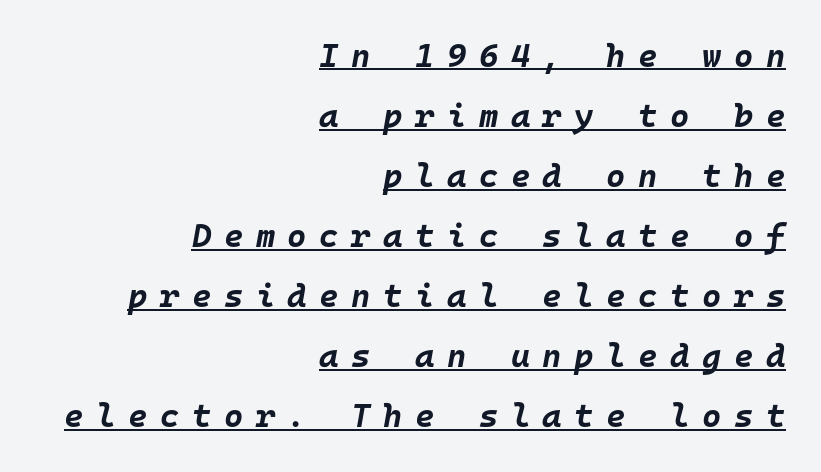
Is this a fixed-width face? Yes — each glyph sits in an identical cell. Every letter is thick-stroked: bold, no question. This is oblique type, the kind used for emphasis or titles. The tracking jumps out immediately: characters are airy and widely separated. The typesetter chose a ragged-left arrangement here. Somebody hit Ctrl+U on this one — the words are underlined.
